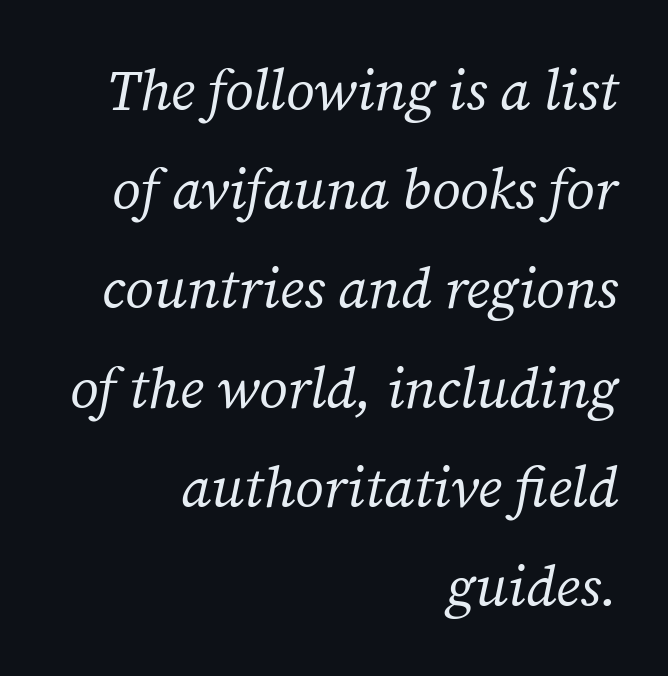
The image shows 57 px regular-weight serif type, italic (leaning right); set right-aligned, line spacing 1.74x, normal letter spacing, not underlined; medium stroke contrast and a medium x-height.
